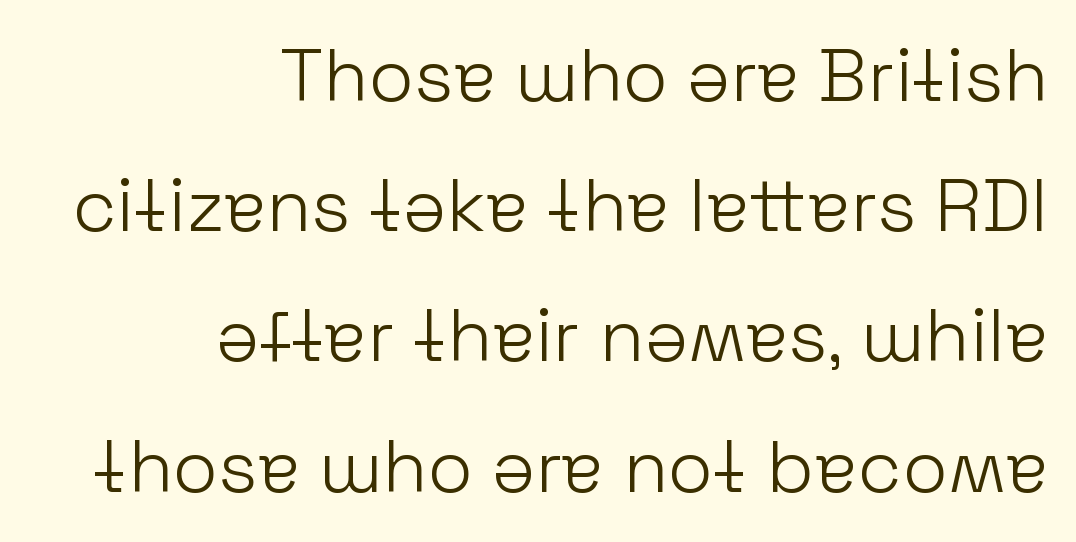
The image shows 74 px light sans-serif type, upright; set right-aligned, line spacing 1.76x, normal letter spacing, not underlined; low stroke contrast and a medium x-height.
